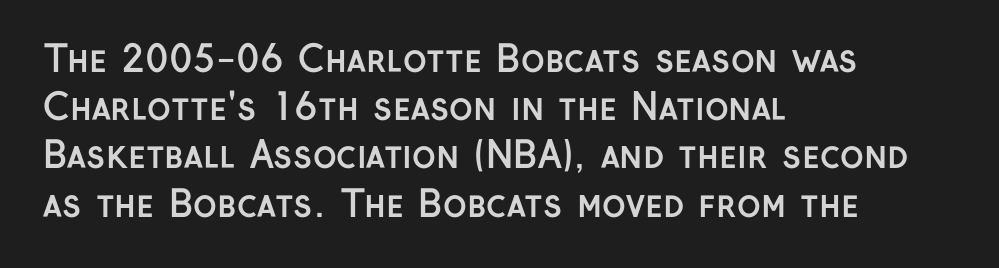
Q: Is the text bold? A: Yes.
Q: Is the text italic (slanted)? A: No, it is upright.
Q: Is the typeface a serif or a sans-serif typeface? A: Sans-serif.
Q: Is the text underlined? A: No.
Q: How is the paragraph aligned? A: Left-aligned.
Q: Is the spacing between letters normal or unusually wide? A: Normal.
Q: Is the spacing between lines tight, normal or loose? A: Normal.
Q: Width (condensed, normal, or wide)? A: Normal.
Q: Stroke contrast? A: Low.
Q: x-height? A: Medium.
Q: Monospaced? A: No.
